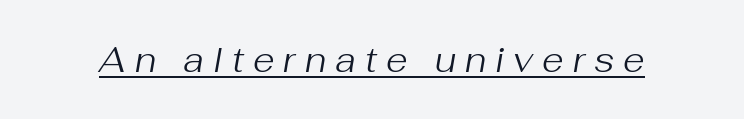
Q: Is the text bold? A: No.
Q: Is the text italic (slanted)? A: Yes, it leans right by about 10 degrees.
Q: Is the text underlined? A: Yes.
Q: Is the spacing between letters normal or unusually wide? A: Unusually wide.
Q: Width (condensed, normal, or wide)? A: Normal.
Q: Stroke contrast? A: Medium.
Q: x-height? A: Medium.
Q: Monospaced? A: No.
